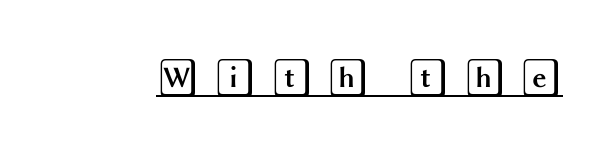
The image shows 39 px wide type, upright; set unusually wide letter spacing (+0.35 em), underlined; a large x-height.
